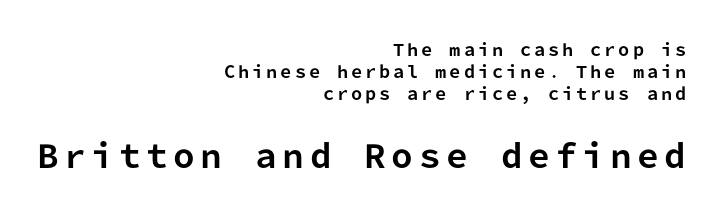
Q: Is the text bold? A: Yes.
Q: Is the text italic (slanted)? A: No, it is upright.
Q: Is the typeface a serif or a sans-serif typeface? A: Sans-serif.
Q: Is the text underlined? A: No.
Q: How is the paragraph aligned? A: Right-aligned.
Q: Is the spacing between lines tight, normal or loose? A: Normal.
Q: Which block of text is set in a larger size, the first (top) or the second (bottom)? A: The second (bottom) one.
Q: Width (condensed, normal, or wide)? A: Normal.
Q: Stroke contrast? A: Low.
Q: x-height? A: Medium.
Q: Monospaced? A: Yes.
